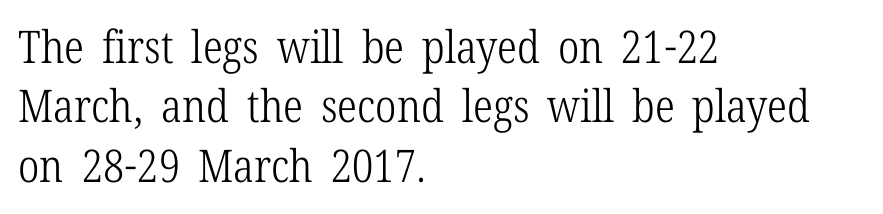
The image shows 45 px light, condensed serif type, upright; set left-aligned, normal line spacing (1.32x), normal letter spacing, not underlined; low stroke contrast and a medium x-height.
